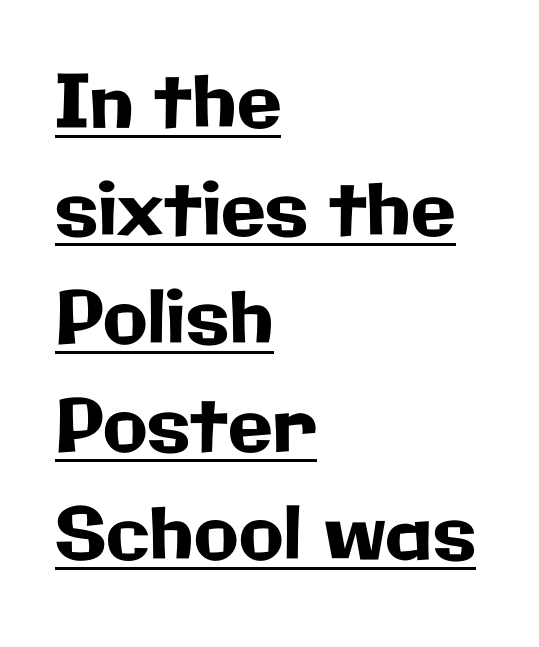
The image shows 73 px sans-serif type, upright; set left-aligned, normal line spacing (1.48x), normal letter spacing, underlined; low stroke contrast and a medium x-height.
